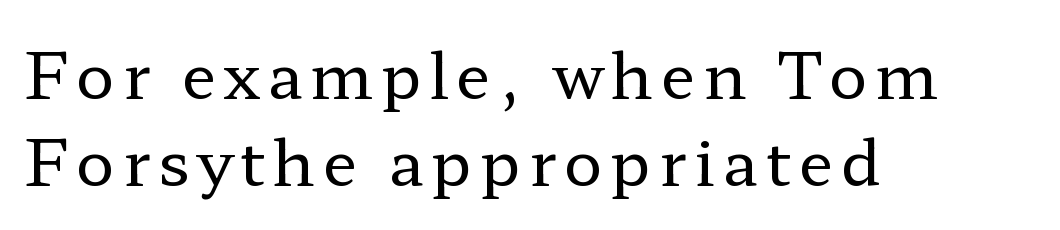
The image shows 64 px regular-weight, wide serif type, upright; set left-aligned, normal line spacing (1.36x), not underlined; low stroke contrast and a medium x-height.
